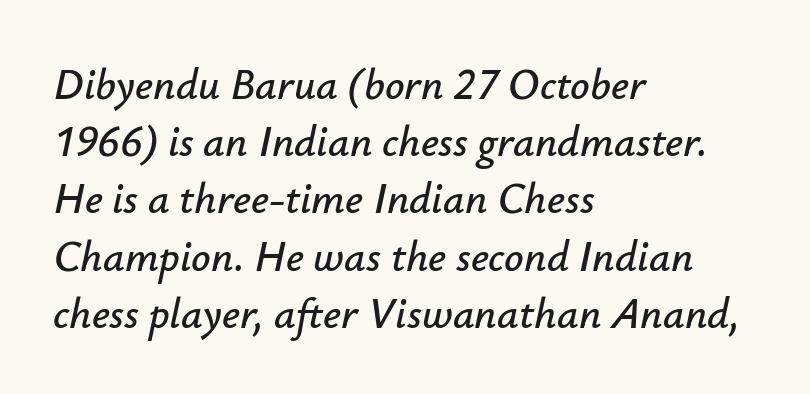
{"italic": "yes", "lean": "right", "slant_degrees": 12, "width": "normal", "stroke_contrast": "low", "x_height": "small", "monospaced": "no", "underline": "no", "align": "left", "line_spacing": "normal", "line_spacing_ratio": 1.33, "letter_spacing": "normal", "letter_spacing_em": 0.0, "glyph_px": 43}
